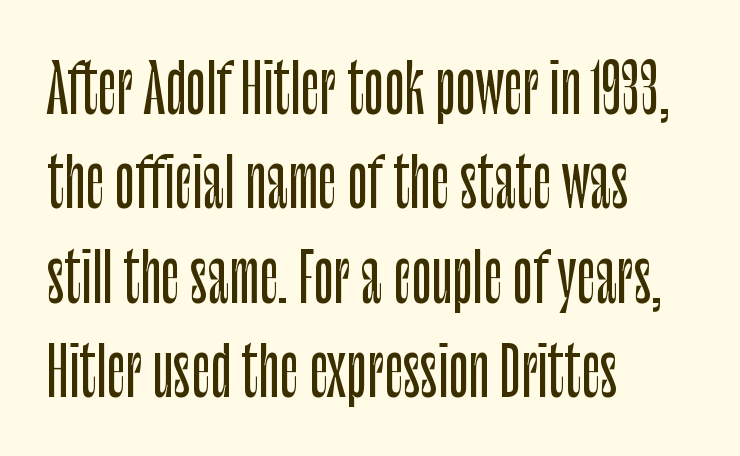
Q: Is the text italic (slanted)? A: No, it is upright.
Q: Is the typeface a serif or a sans-serif typeface? A: Sans-serif.
Q: Is the text underlined? A: No.
Q: How is the paragraph aligned? A: Left-aligned.
Q: Is the spacing between letters normal or unusually wide? A: Normal.
Q: Is the spacing between lines tight, normal or loose? A: Normal.
Q: Width (condensed, normal, or wide)? A: Condensed.
Q: Stroke contrast? A: Low.
Q: x-height? A: Large.
Q: Monospaced? A: No.
